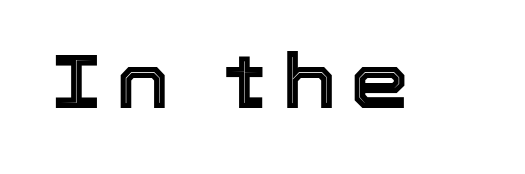
Quick note: underline off. Italic? Not at all — the glyphs are vertical. Each letter keeps its own natural width here, so spacing adapts to shape.
